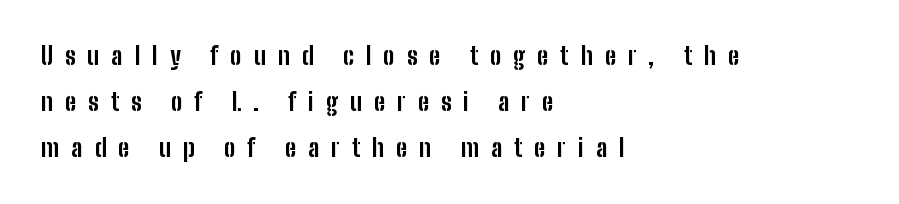
{"italic": "no", "bold": "yes", "underline": "no", "align": "left", "line_spacing": "loose", "line_spacing_ratio": 1.91, "letter_spacing": "wide", "letter_spacing_em": 0.5, "glyph_px": 24}
